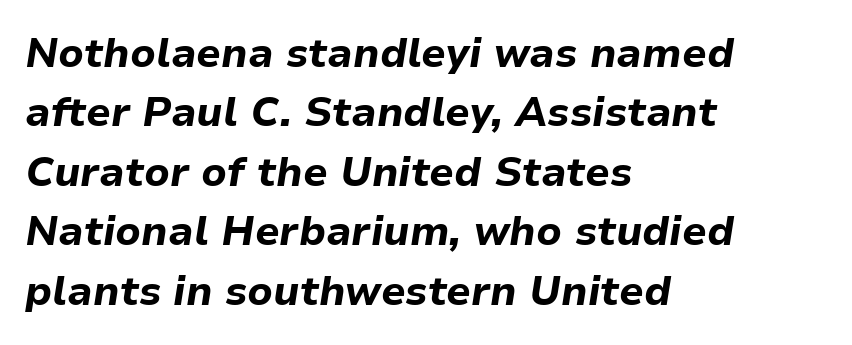
The image shows 41 px bold type, italic (leaning right); set left-aligned, normal line spacing (1.45x), normal letter spacing, not underlined; low stroke contrast and a medium x-height.
